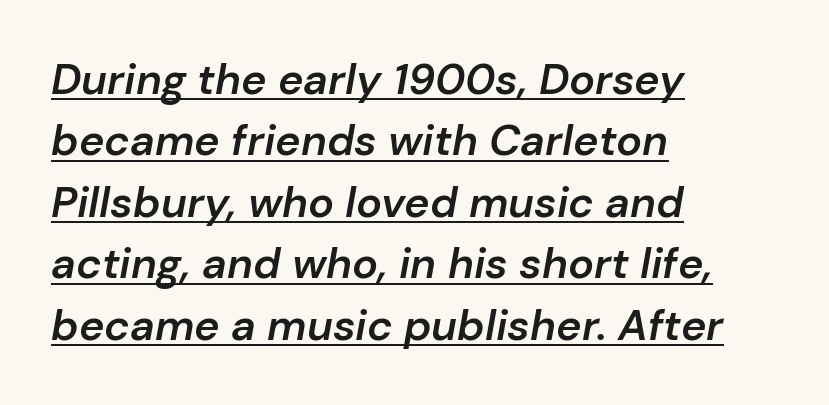
What weight is shown? A semibold, between regular and bold. This is oblique type, the kind used for emphasis or titles. Proportional: the letters do not fall into vertical columns. Honestly, the letter spacing is just normal — you wouldn't notice it. Compared with undecorated copy, this sample adds a rule below the words. The lines are quadded left.
